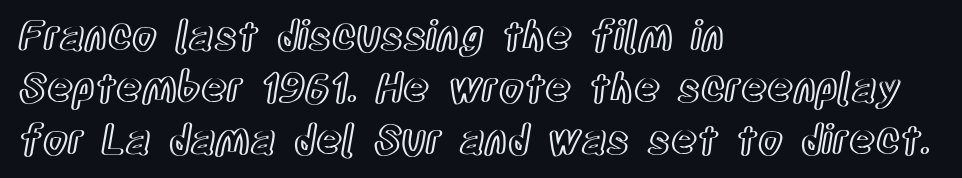
The image shows 40 px condensed type; set left-aligned, normal line spacing (1.3x), normal letter spacing, not underlined; a large x-height.
